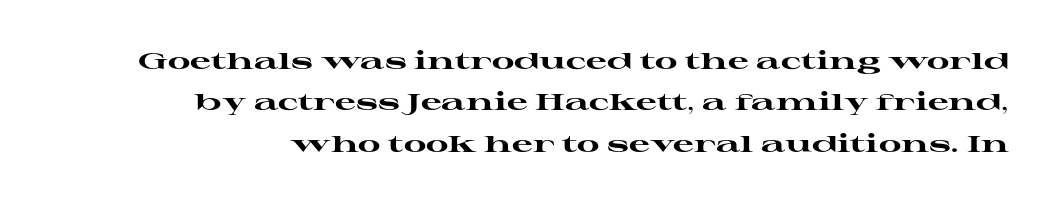
{"italic": "no", "bold": "yes", "underline": "no", "align": "right", "line_spacing_ratio": 1.8, "letter_spacing": "normal", "letter_spacing_em": 0.0, "glyph_px": 23}
